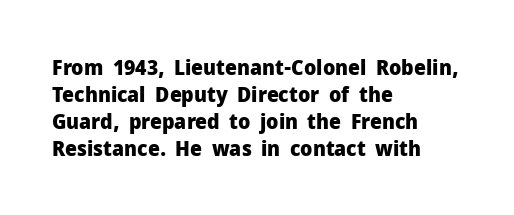
{"italic": "no", "bold": "yes", "underline": "no", "align": "left", "line_spacing": "normal", "line_spacing_ratio": 1.28, "letter_spacing": "normal", "letter_spacing_em": 0.0, "glyph_px": 21}
